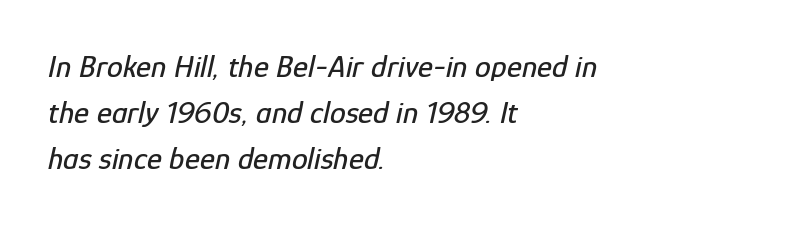
The foot of each line stays bare and open. This sample has the flowing, uneven cadence of proportional lettering. Letter spacing: default. Slanted lettering throughout. Successive baselines arrive at the customary interval. The passage is arranged the way most books set body copy — flush left.
